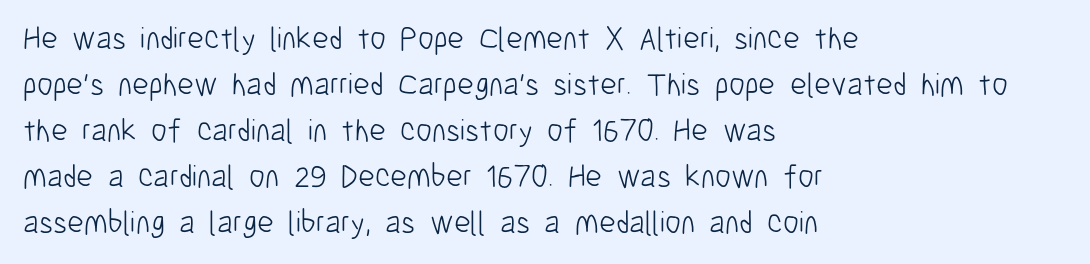
When letters stand straight like this, we call the style roman or upright. The cut favours lightness, reaching ordinary text weight at its darkest. Note the varied advance widths — an 'i' is clearly narrower than an 'm'. Caption: standard tracking, unaltered. Examine the stroke ends and you'll find no serifs. The space directly below the letters is spotless.
